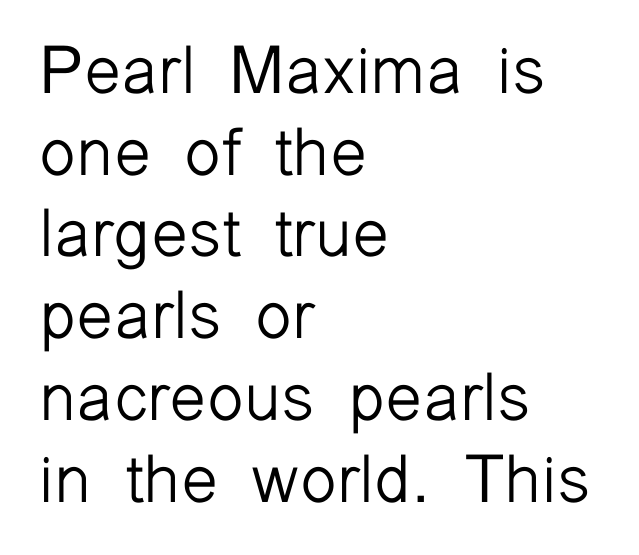
Letter spacing: default. Type without underlining. Every row of glyphs begins at an identical x-position on the left. Think of a printed novel: that variable character pitch is what you see here. Is this a sans? Yes — the strokes have no serifs. Weight: regular or lighter.
